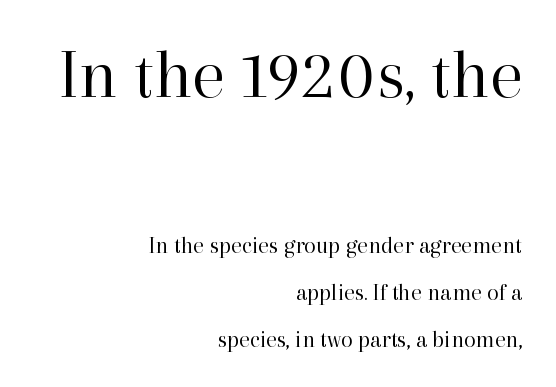
Q: Is the text bold? A: No.
Q: Is the text italic (slanted)? A: No, it is upright.
Q: Is the typeface a serif or a sans-serif typeface? A: Serif.
Q: Is the text underlined? A: No.
Q: How is the paragraph aligned? A: Right-aligned.
Q: Is the spacing between letters normal or unusually wide? A: Normal.
Q: Is the spacing between lines tight, normal or loose? A: Loose.
Q: Which block of text is set in a larger size, the first (top) or the second (bottom)? A: The first (top) one.
Q: Width (condensed, normal, or wide)? A: Normal.
Q: Stroke contrast? A: High.
Q: x-height? A: Medium.
Q: Monospaced? A: No.
